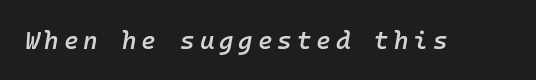
Any mark beneath the type? The region is blank. When letters slant like this, we call the style italic. This is the in-between weight designers call semibold or demi.
